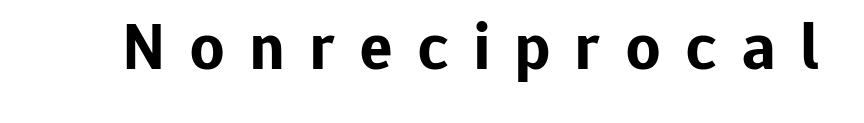
Q: Is the text bold? A: Yes.
Q: Is the text italic (slanted)? A: No, it is upright.
Q: Is the typeface a serif or a sans-serif typeface? A: Sans-serif.
Q: Is the text underlined? A: No.
Q: Is the spacing between letters normal or unusually wide? A: Unusually wide.
Q: Width (condensed, normal, or wide)? A: Normal.
Q: Stroke contrast? A: Low.
Q: x-height? A: Medium.
Q: Monospaced? A: No.
